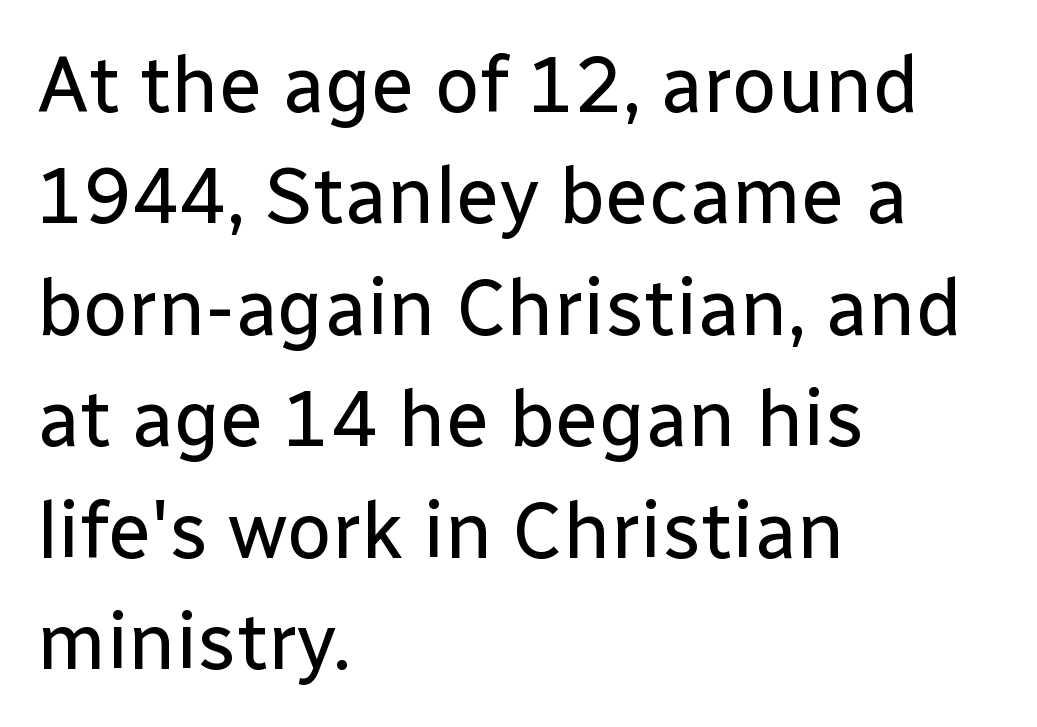
The image shows 79 px regular-weight sans-serif type, upright; set left-aligned, normal line spacing (1.41x), normal letter spacing, not underlined; low stroke contrast and a medium x-height.
